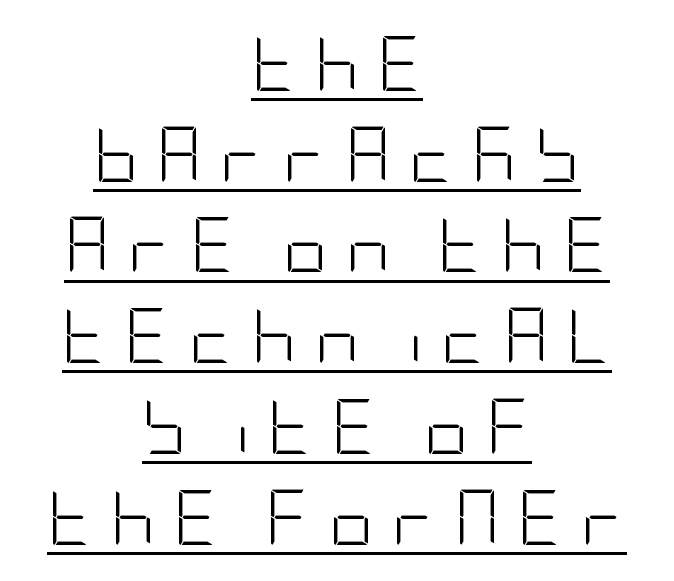
{"serif": "no", "italic": "no", "bold": "no", "weight": "light", "width": "condensed", "stroke_contrast": "low", "x_height": "large", "underline": "yes", "align": "center", "line_spacing": "normal", "line_spacing_ratio": 1.65, "letter_spacing": "wide", "letter_spacing_em": 0.33, "glyph_px": 55}
